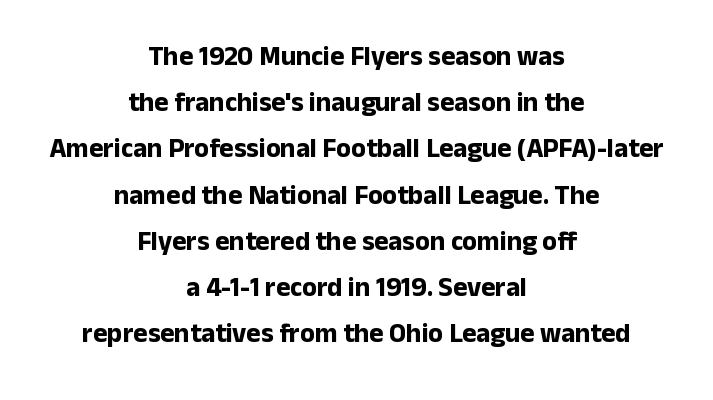
No extra tracking has been applied to these lines. The typography opts for an upright posture over an oblique one. Plenty of ink on the page — the face is bold. Check under the words: just untouched page. The lines are quadded center.
